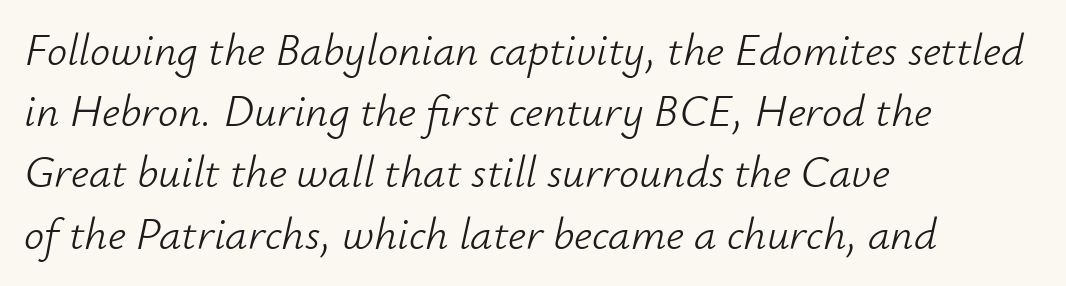
Q: Is the text bold? A: No.
Q: Is the text italic (slanted)? A: Yes, it leans right by about 12 degrees.
Q: Is the text underlined? A: No.
Q: How is the paragraph aligned? A: Left-aligned.
Q: Is the spacing between letters normal or unusually wide? A: Normal.
Q: Is the spacing between lines tight, normal or loose? A: Normal.
Q: Width (condensed, normal, or wide)? A: Normal.
Q: Stroke contrast? A: Low.
Q: x-height? A: Small.
Q: Monospaced? A: No.
